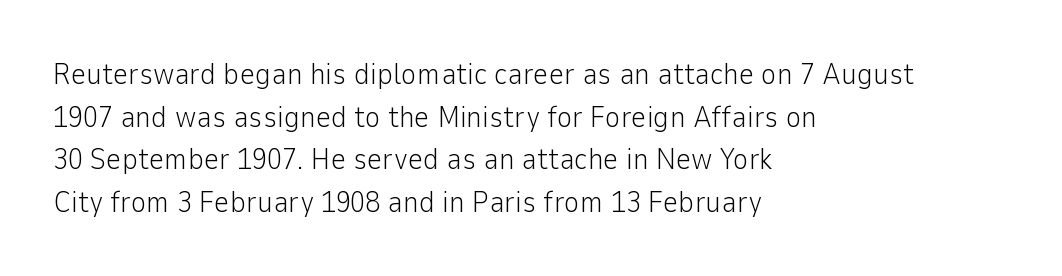
{"serif": "no", "italic": "no", "bold": "no", "weight": "light", "width": "normal", "stroke_contrast": "low", "x_height": "medium", "monospaced": "no", "underline": "no", "align": "left", "line_spacing": "normal", "line_spacing_ratio": 1.42, "letter_spacing": "normal", "letter_spacing_em": 0.0, "glyph_px": 30}
